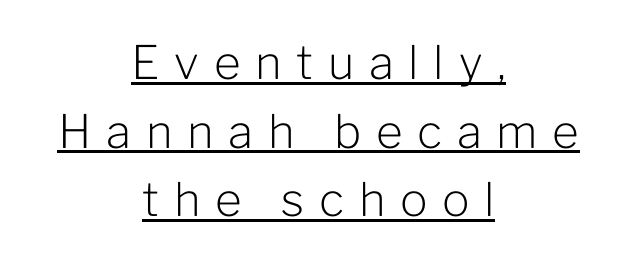
The image shows 46 px light sans-serif type, upright; set centered, normal line spacing (1.49x), unusually wide letter spacing (+0.32 em), underlined; low stroke contrast and a medium x-height.
